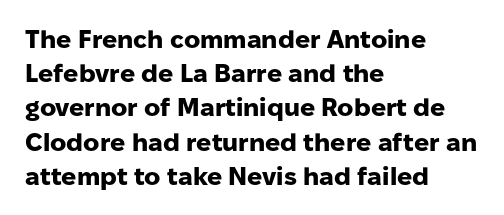
The image shows 25 px bold type, upright; set left-aligned, normal line spacing (1.37x), normal letter spacing, not underlined.
